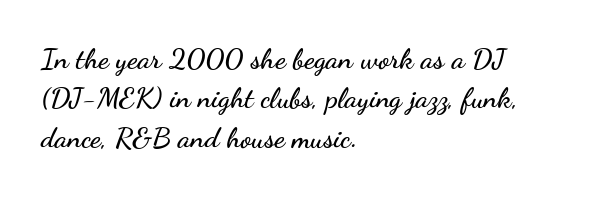
To sum up the face: it is a sans, with no serifs. This sample uses plain, unmodified letter spacing. Character widths vary here, with narrow letters taking less room than wide ones. Quick note: interline space is typical. Where is the straight margin? On the left.
